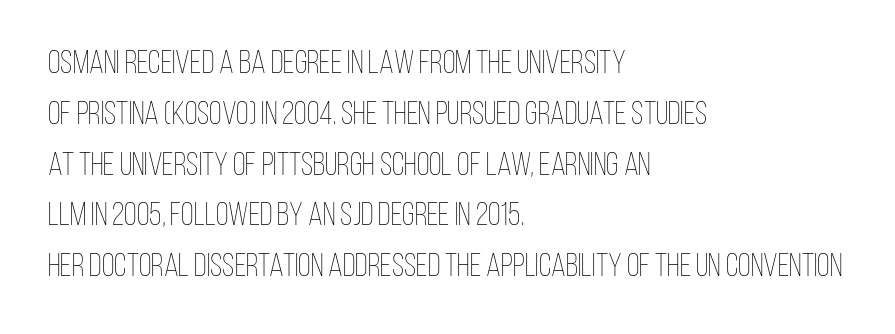
The image shows 33 px thin, condensed type, upright; set left-aligned, normal line spacing (1.54x), normal letter spacing, not underlined; low stroke contrast and a large x-height.
